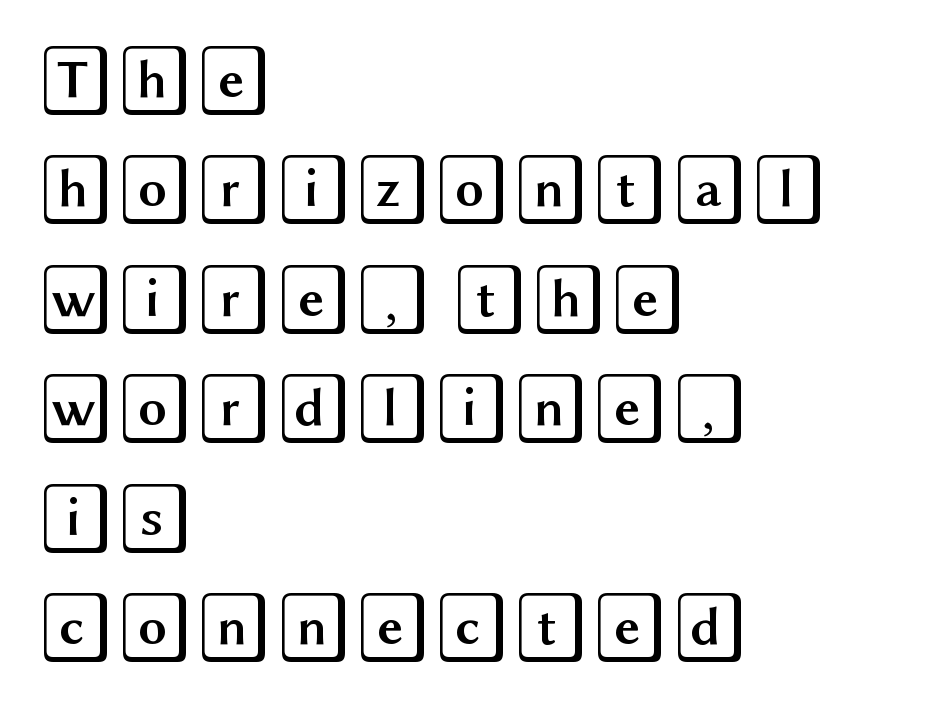
{"italic": "no", "width": "wide", "x_height": "large", "underline": "no", "align": "left", "line_spacing": "normal", "line_spacing_ratio": 1.52, "letter_spacing": "normal", "letter_spacing_em": 0.0, "glyph_px": 72}
